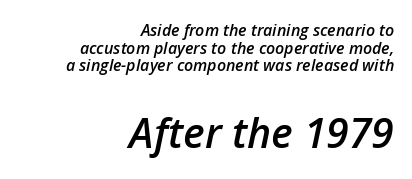
Q: Is the text bold? A: Semi-bold.
Q: Is the text italic (slanted)? A: Yes, it leans right by about 12 degrees.
Q: Is the text underlined? A: No.
Q: How is the paragraph aligned? A: Right-aligned.
Q: Is the spacing between letters normal or unusually wide? A: Normal.
Q: Is the spacing between lines tight, normal or loose? A: Tight.
Q: Which block of text is set in a larger size, the first (top) or the second (bottom)? A: The second (bottom) one.
Q: Width (condensed, normal, or wide)? A: Normal.
Q: Stroke contrast? A: Low.
Q: x-height? A: Medium.
Q: Monospaced? A: No.
